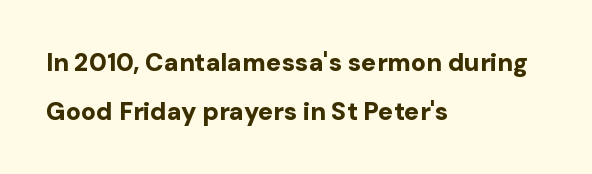
The rendering uses a bold face; every stroke is thick and dark. Style check: upright. Is there much room between lines? Yes — plenty of vertical air separates them. Caption: standard tracking, unaltered. Where is the straight margin? On the left.
